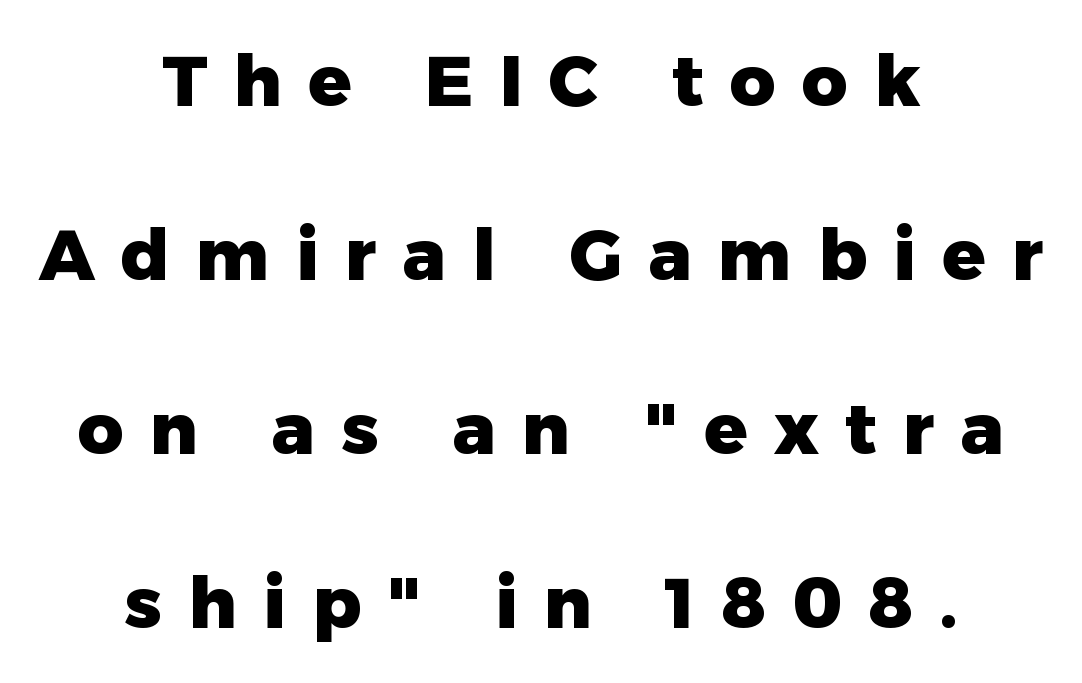
The image shows 71 px heavy sans-serif type, upright; set centered, loose line spacing (2.45x), unusually wide letter spacing (+0.37 em), not underlined; low stroke contrast and a medium x-height.
